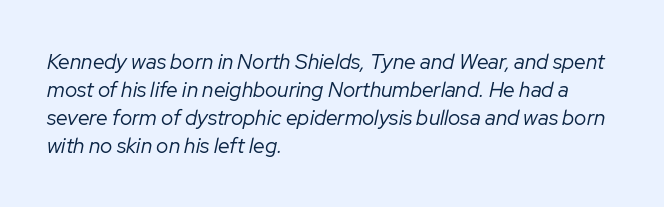
The lines are quadded left. Horizontal bands of white between lines are of average thickness. No extra tracking has been applied to these lines. You can tell it's italic because the verticals aren't actually vertical. Weight: not bold — regular or lighter.
